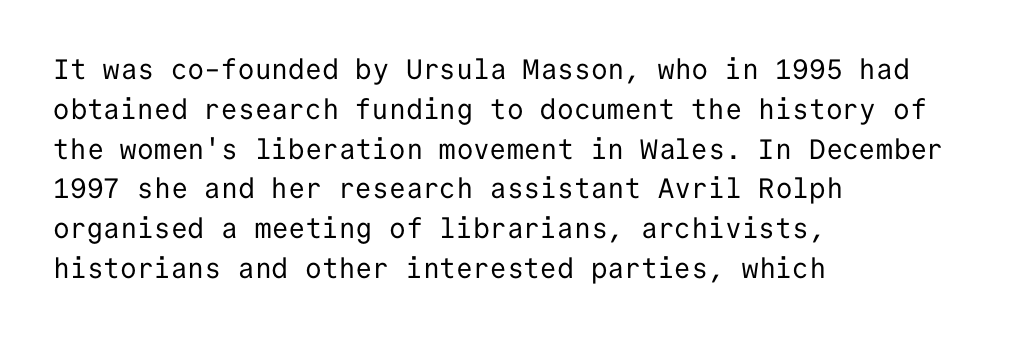
Q: Is the text bold? A: No.
Q: Is the text italic (slanted)? A: No, it is upright.
Q: Is the typeface a serif or a sans-serif typeface? A: Sans-serif.
Q: Is the text underlined? A: No.
Q: How is the paragraph aligned? A: Left-aligned.
Q: Is the spacing between letters normal or unusually wide? A: Normal.
Q: Is the spacing between lines tight, normal or loose? A: Normal.
Q: Width (condensed, normal, or wide)? A: Normal.
Q: Stroke contrast? A: Low.
Q: x-height? A: Medium.
Q: Monospaced? A: Yes.
